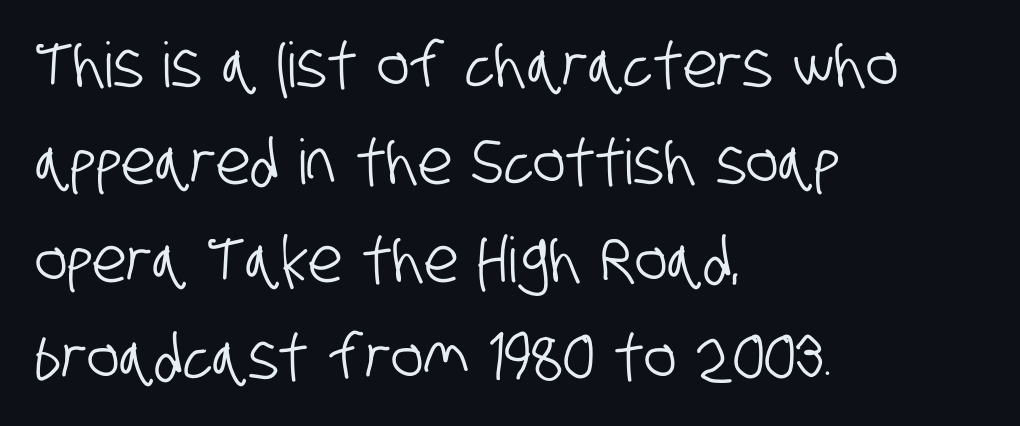
{"serif": "no", "width": "condensed", "stroke_contrast": "low", "x_height": "large", "monospaced": "no", "underline": "no", "align": "left", "line_spacing": "normal", "line_spacing_ratio": 1.57, "letter_spacing": "normal", "letter_spacing_em": 0.0, "glyph_px": 62}
